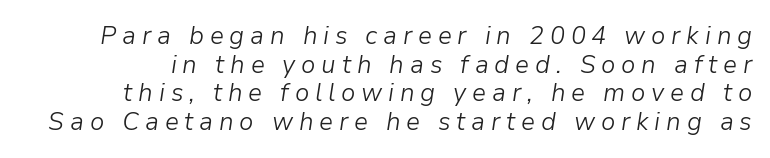
Q: Is the text bold? A: No.
Q: Is the text italic (slanted)? A: Yes, it leans right by about 9 degrees.
Q: Is the text underlined? A: No.
Q: Is the spacing between letters normal or unusually wide? A: Unusually wide.
Q: Is the spacing between lines tight, normal or loose? A: Tight.
